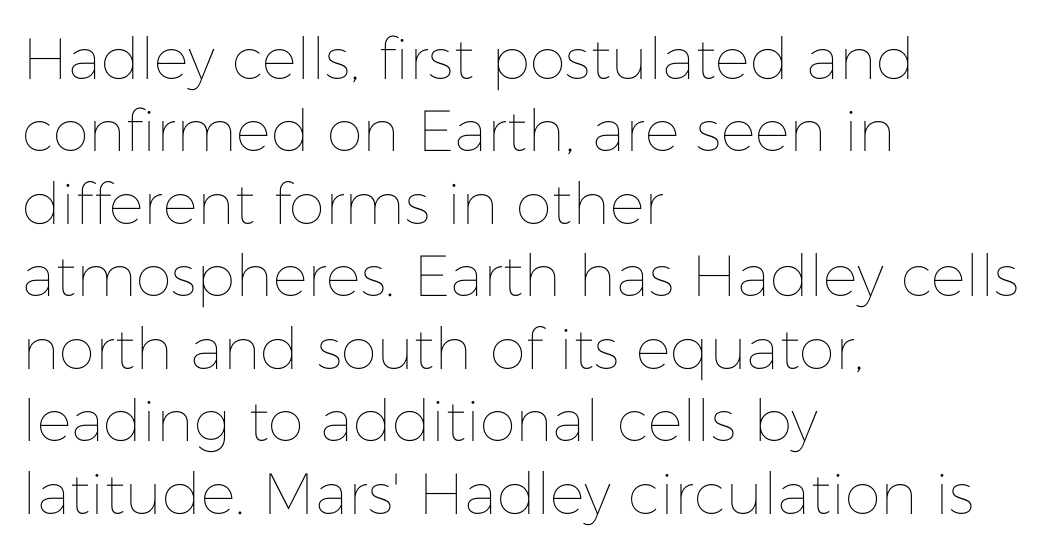
The image shows 58 px thin type, upright; set left-aligned, normal line spacing (1.25x), normal letter spacing, not underlined; low stroke contrast and a medium x-height.
